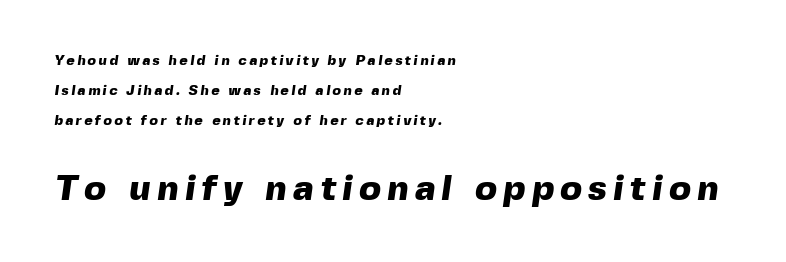
{"serif": "no", "bold": "yes", "weight": "heavy", "width": "normal", "x_height": "medium", "monospaced": "no", "underline": "no", "align": "left", "line_spacing": "loose", "line_spacing_ratio": 2.14, "larger_block": "second", "size_ratio": 2.57, "glyph_px": 36}
